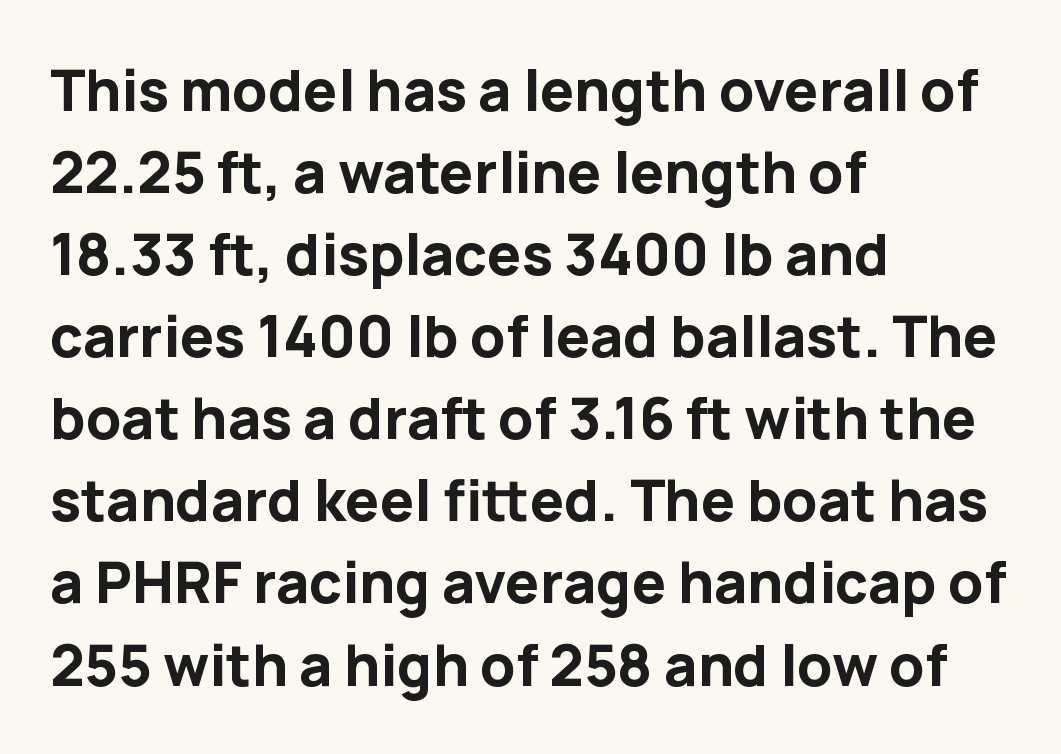
Q: Is the text bold? A: Yes.
Q: Is the text italic (slanted)? A: No, it is upright.
Q: Is the typeface a serif or a sans-serif typeface? A: Sans-serif.
Q: Is the text underlined? A: No.
Q: How is the paragraph aligned? A: Left-aligned.
Q: Is the spacing between letters normal or unusually wide? A: Normal.
Q: Is the spacing between lines tight, normal or loose? A: Normal.
Q: Width (condensed, normal, or wide)? A: Normal.
Q: Stroke contrast? A: Low.
Q: x-height? A: Medium.
Q: Monospaced? A: No.
